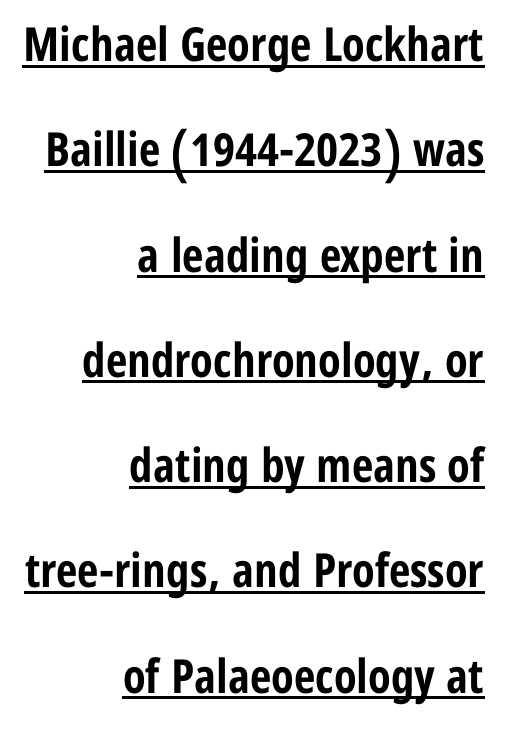
{"serif": "no", "italic": "no", "bold": "yes", "weight": "bold", "width": "condensed", "stroke_contrast": "low", "x_height": "medium", "monospaced": "no", "underline": "yes", "align": "right", "line_spacing": "loose", "line_spacing_ratio": 2.24, "letter_spacing": "normal", "letter_spacing_em": 0.0, "glyph_px": 47}
